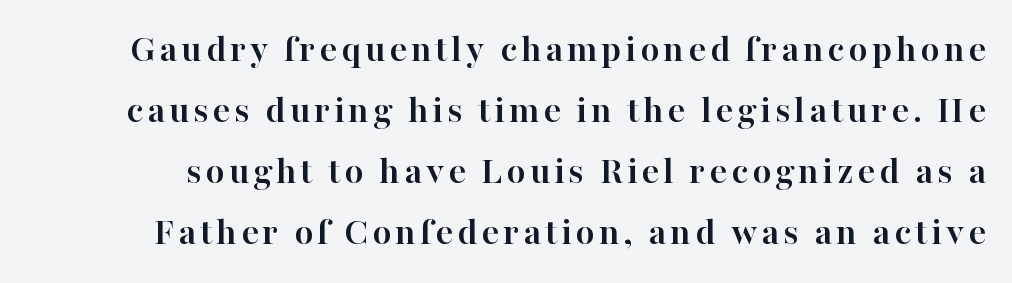
The image shows 39 px semibold serif type, upright; set normal line spacing (1.56x), not underlined; high stroke contrast and a medium x-height.
